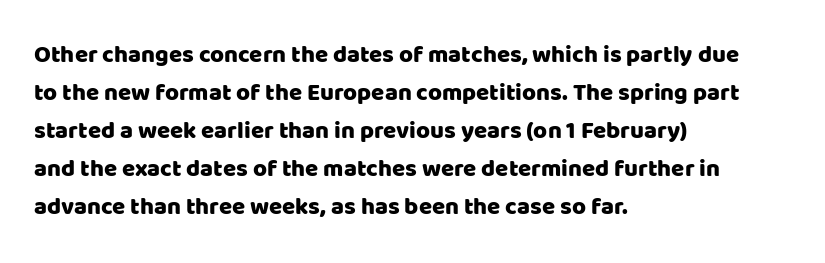
The specimen omits any rule beneath the text block's lines. Alignment: flush left. Italic? Not at all — the glyphs are vertical. The lines sit at an ordinary, default distance from one another. You could call the tracking neutral — neither tight nor loose.
